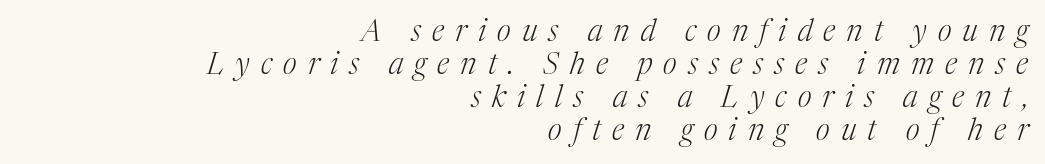
All the whitespace from short lines collects on the left. Are there feet on the stems? There are — it's a serif. Is the letter spacing exaggerated? Yes — the characters are pushed far apart. You can tell it's italic because the verticals aren't actually vertical.
